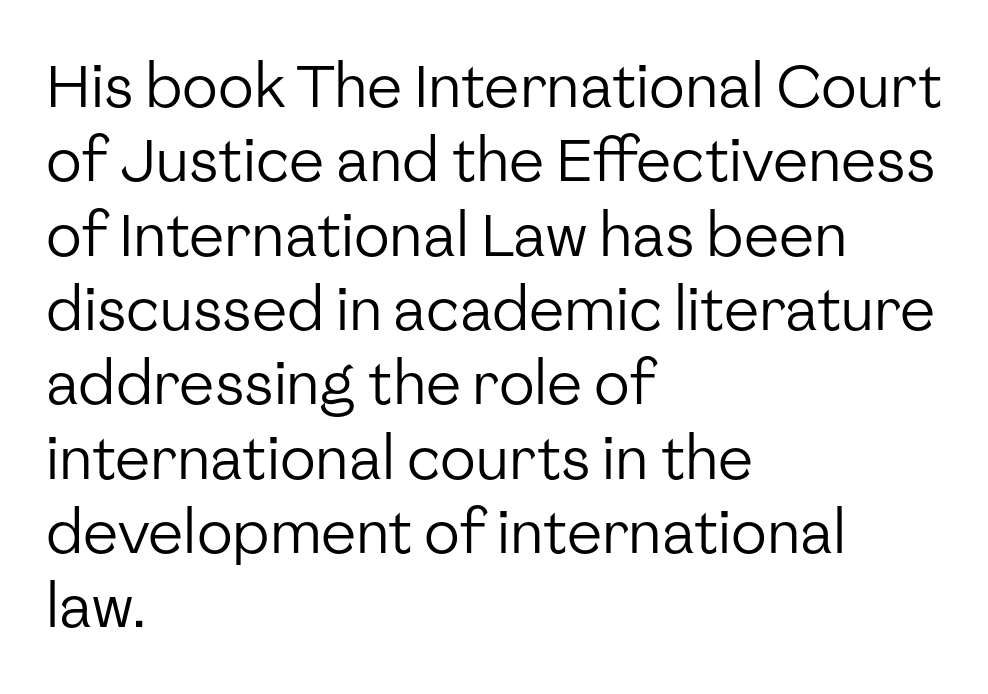
{"serif": "no", "italic": "no", "bold": "no", "weight": "regular", "width": "normal", "stroke_contrast": "low", "x_height": "medium", "monospaced": "no", "underline": "no", "align": "left", "line_spacing": "normal", "line_spacing_ratio": 1.26, "letter_spacing": "normal", "letter_spacing_em": 0.0, "glyph_px": 59}
